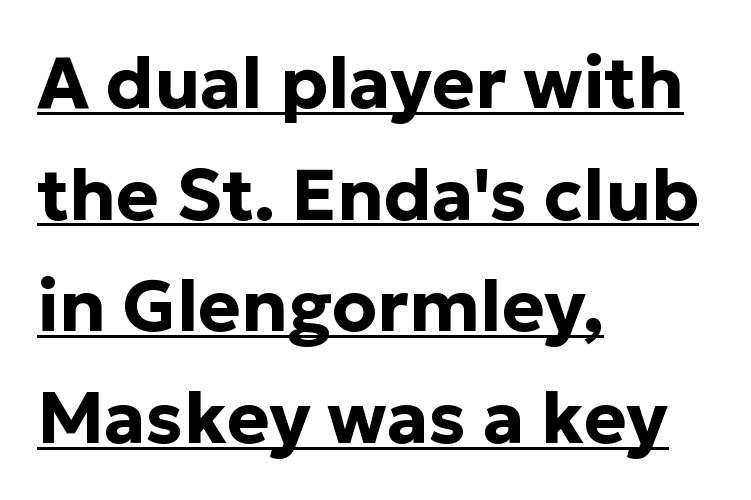
The text was rendered using a sans face with plain stroke endings. Leading matches the norm, producing a regular column. A continuous stroke trails under the words, as in a hyperlink. Posture: vertical. How heavy is the stroke? Heavy — this is a bold. Character widths vary here, with narrow letters taking less room than wide ones.
